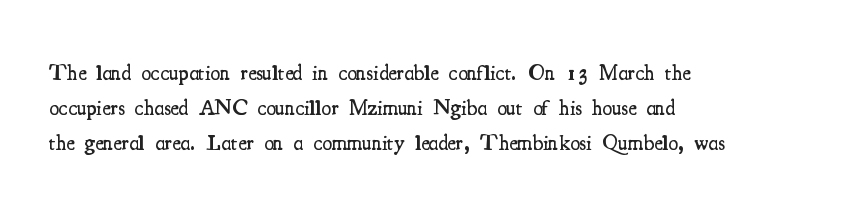
The image shows 22 px text type, upright; set left-aligned, normal line spacing (1.59x), normal letter spacing, not underlined.
